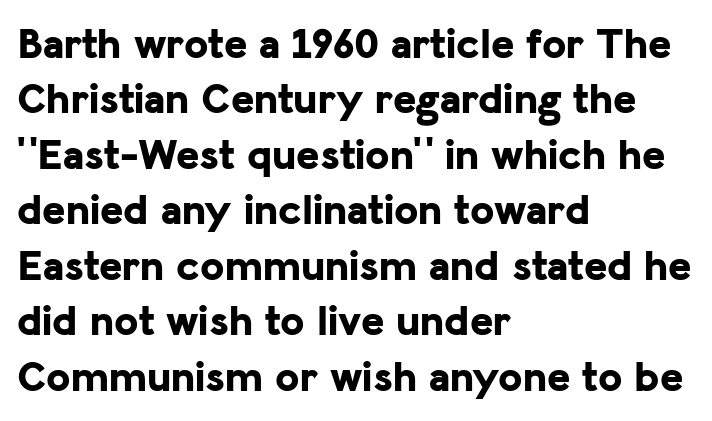
Q: Is the text bold? A: Yes.
Q: Is the text italic (slanted)? A: No, it is upright.
Q: Is the typeface a serif or a sans-serif typeface? A: Sans-serif.
Q: Is the text underlined? A: No.
Q: How is the paragraph aligned? A: Left-aligned.
Q: Is the spacing between letters normal or unusually wide? A: Normal.
Q: Is the spacing between lines tight, normal or loose? A: Normal.
Q: Width (condensed, normal, or wide)? A: Normal.
Q: Stroke contrast? A: Low.
Q: x-height? A: Medium.
Q: Monospaced? A: No.
